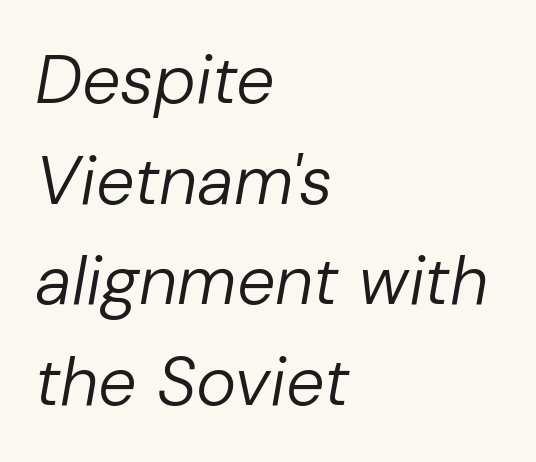
The image shows 68 px regular-weight type, italic (leaning right); set left-aligned, normal line spacing (1.48x), normal letter spacing, not underlined; low stroke contrast and a medium x-height.
